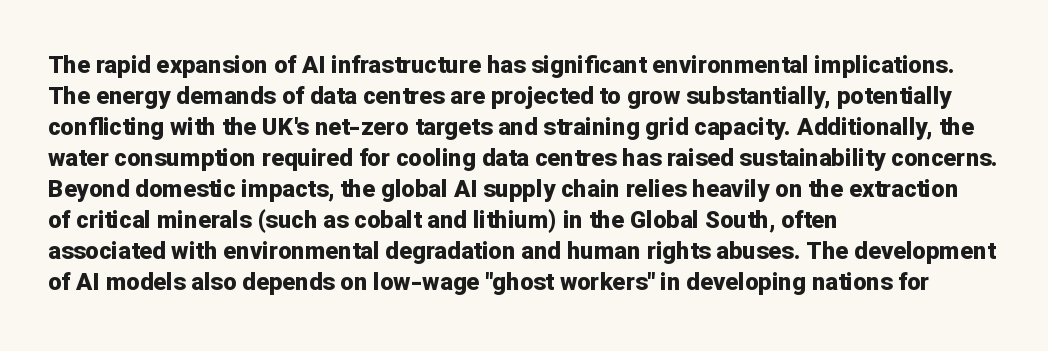
The image shows 24 px bold type, upright; set left-aligned, normal line spacing (1.29x), normal letter spacing, not underlined.
